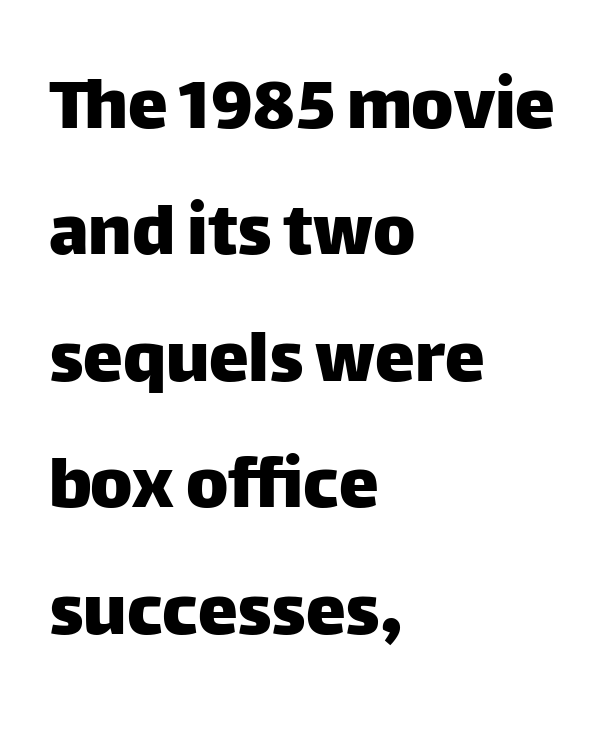
A clean baseline with only descenders dipping below it. The letters stand straight up with perfectly vertical stems. Caption: standard tracking, unaltered. The lines are quadded left.
